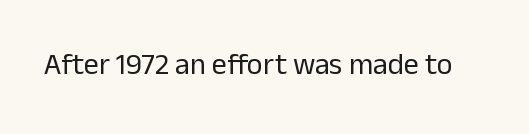
Q: Is the text bold? A: No.
Q: Is the text italic (slanted)? A: No, it is upright.
Q: Is the typeface a serif or a sans-serif typeface? A: Sans-serif.
Q: Is the text underlined? A: No.
Q: Is the spacing between letters normal or unusually wide? A: Normal.
Q: Width (condensed, normal, or wide)? A: Normal.
Q: Stroke contrast? A: Low.
Q: x-height? A: Medium.
Q: Monospaced? A: No.
